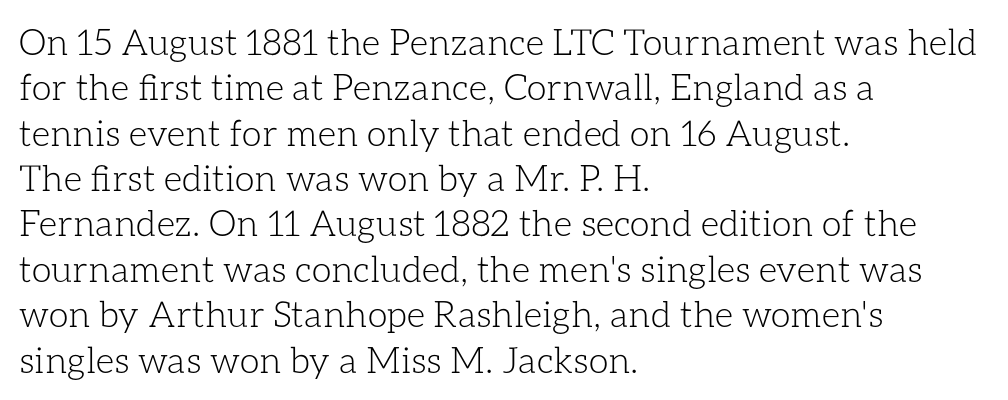
{"italic": "no", "bold": "no", "weight": "light", "width": "normal", "stroke_contrast": "low", "x_height": "medium", "monospaced": "no", "underline": "no", "align": "left", "line_spacing": "normal", "line_spacing_ratio": 1.26, "letter_spacing": "normal", "letter_spacing_em": 0.0, "glyph_px": 36}
